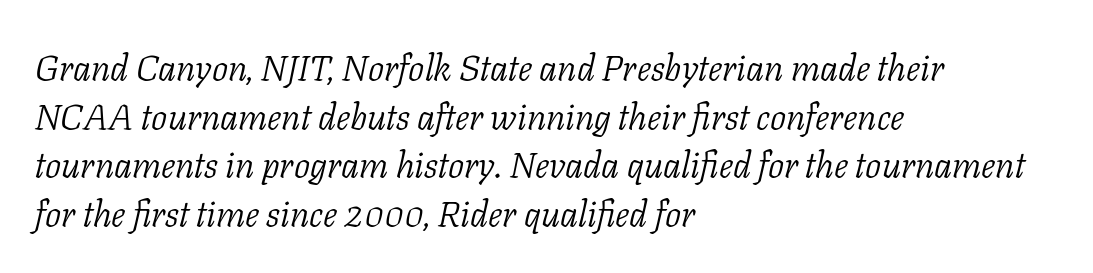
{"serif": "yes", "italic": "yes", "lean": "right", "slant_degrees": 11, "bold": "no", "weight": "light", "width": "normal", "stroke_contrast": "low", "x_height": "medium", "monospaced": "no", "underline": "no", "align": "left", "line_spacing": "normal", "line_spacing_ratio": 1.35, "letter_spacing": "normal", "letter_spacing_em": 0.0, "glyph_px": 36}
